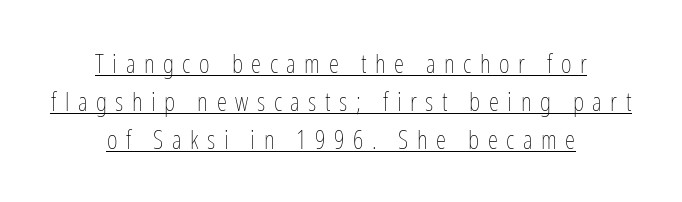
The image shows 26 px text type, upright; set centered, normal line spacing (1.46x), unusually wide letter spacing (+0.33 em), underlined.
